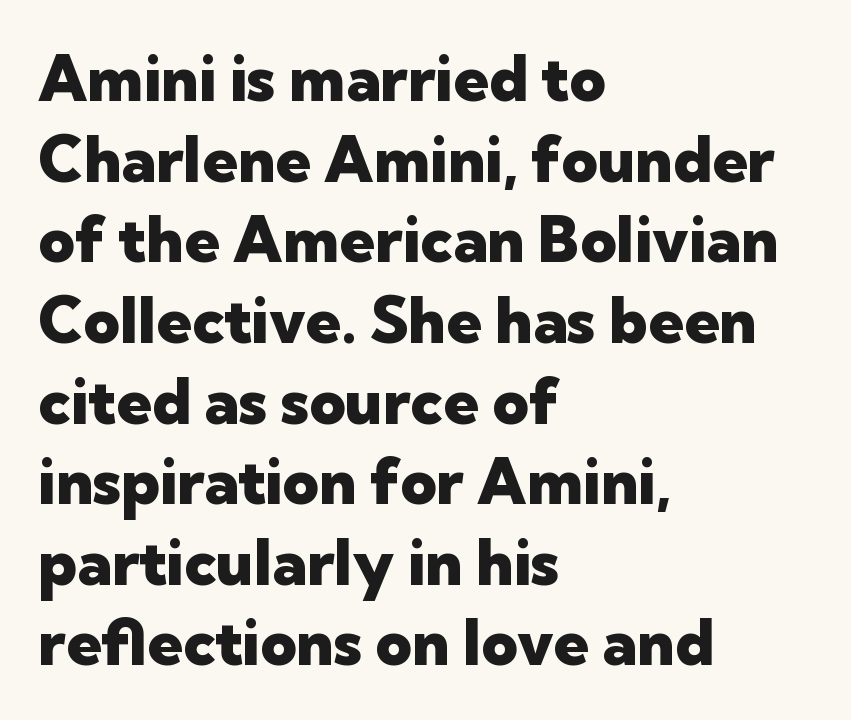
The image shows 63 px heavy sans-serif type, upright; set left-aligned, normal line spacing (1.28x), normal letter spacing, not underlined; low stroke contrast and a medium x-height.
